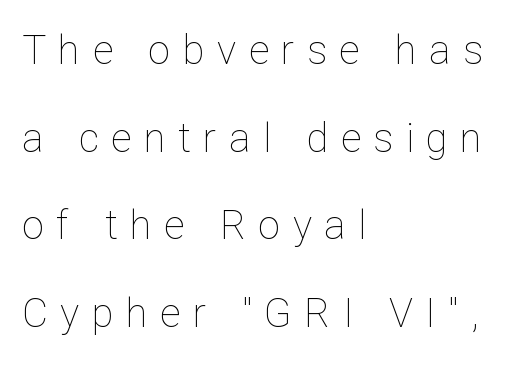
{"italic": "no", "bold": "no", "weight": "thin", "width": "normal", "stroke_contrast": "low", "x_height": "medium", "monospaced": "no", "underline": "no", "align": "left", "line_spacing": "loose", "line_spacing_ratio": 2.19, "letter_spacing": "wide", "letter_spacing_em": 0.31, "glyph_px": 40}
